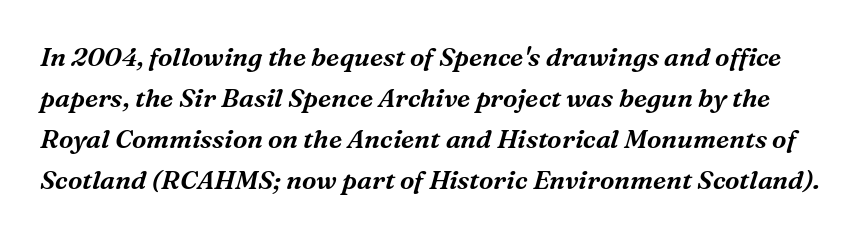
The image shows 26 px text type, italic (leaning right); set normal line spacing (1.58x), normal letter spacing, not underlined.
